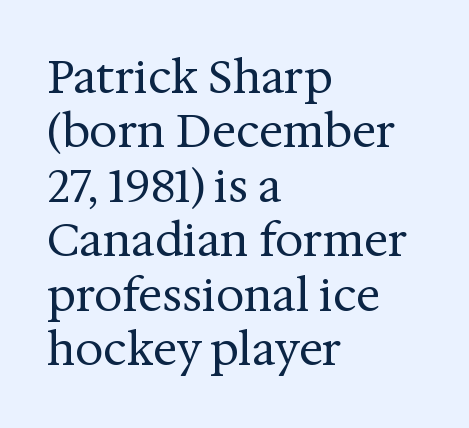
Notice how the passage keeps a crisp vertical edge on the left only. Think of a printed novel: that variable character pitch is what you see here. The font is comparable to plain body text, perhaps lighter. Typographically, this falls in the serif category.
